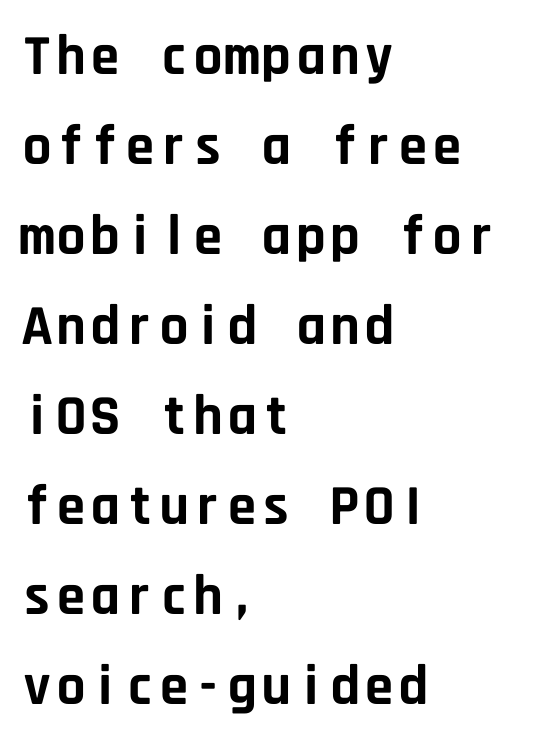
{"serif": "no", "italic": "no", "bold": "yes", "weight": "bold", "width": "normal", "stroke_contrast": "low", "x_height": "large", "monospaced": "yes", "underline": "no", "align": "left", "line_spacing": "normal", "line_spacing_ratio": 1.58, "letter_spacing": "normal", "letter_spacing_em": 0.0, "glyph_px": 57}
